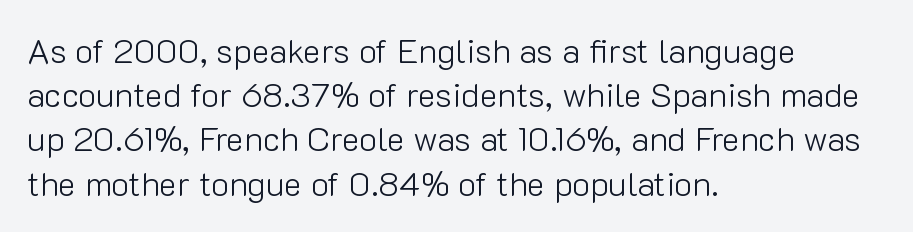
{"serif": "no", "italic": "no", "bold": "no", "weight": "light", "width": "normal", "stroke_contrast": "low", "x_height": "medium", "monospaced": "no", "underline": "no", "align": "left", "line_spacing": "normal", "line_spacing_ratio": 1.3, "letter_spacing": "normal", "letter_spacing_em": 0.0, "glyph_px": 34}
